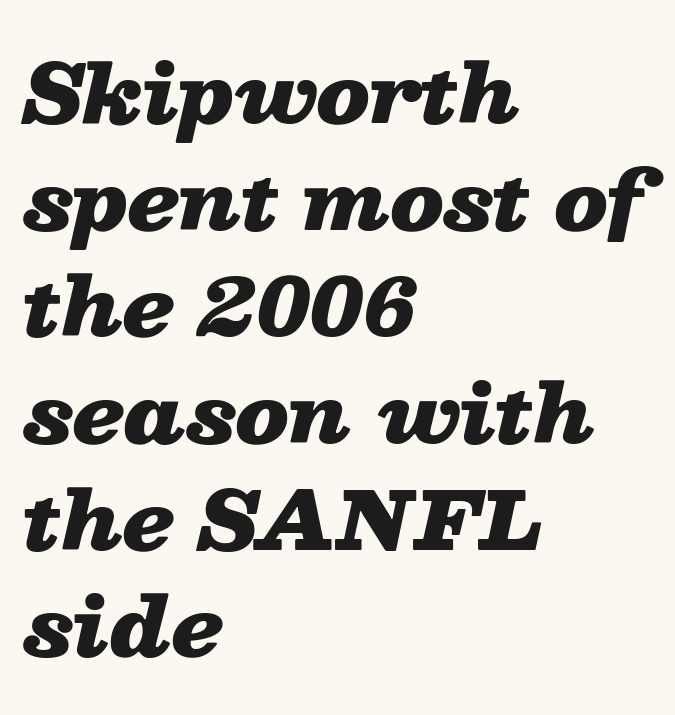
Q: Is the text bold? A: Yes.
Q: Is the text italic (slanted)? A: Yes, it leans right by about 13 degrees.
Q: Is the text underlined? A: No.
Q: How is the paragraph aligned? A: Left-aligned.
Q: Is the spacing between letters normal or unusually wide? A: Normal.
Q: Is the spacing between lines tight, normal or loose? A: Normal.
Q: Width (condensed, normal, or wide)? A: Wide.
Q: Stroke contrast? A: Low.
Q: x-height? A: Medium.
Q: Monospaced? A: No.
